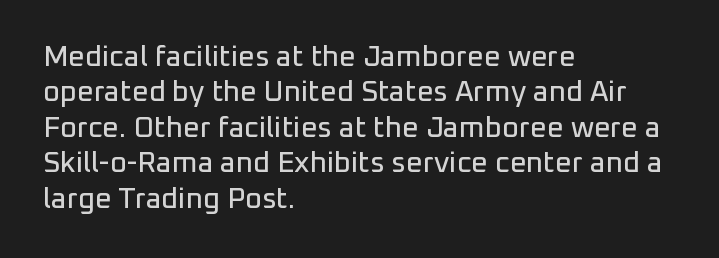
Horizontally, the lines are justified to the leading edge only. This sample uses plain, unmodified letter spacing. The text was rendered using a sans face with plain stroke endings. A typesetter would call this proportional, since set widths differ per character.
